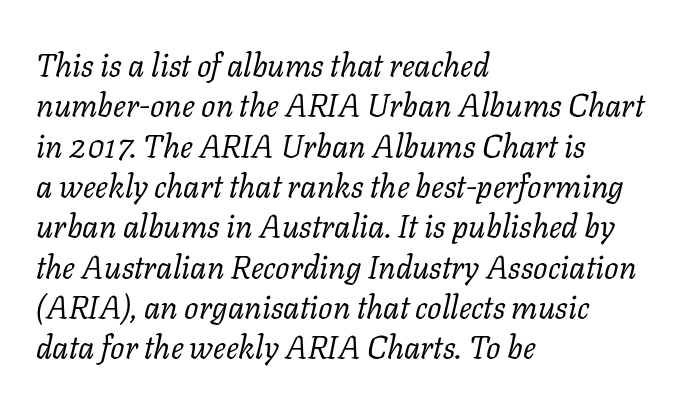
Does the lettering tilt? It does — this is italic. This rendering uses left alignment, leaving the right contour irregular. Underlining? Definitely not there. Weight: not bold — regular or lighter. Think of a printed novel: that variable character pitch is what you see here. Here the glyphs are tracked normally, forming tight word shapes.
